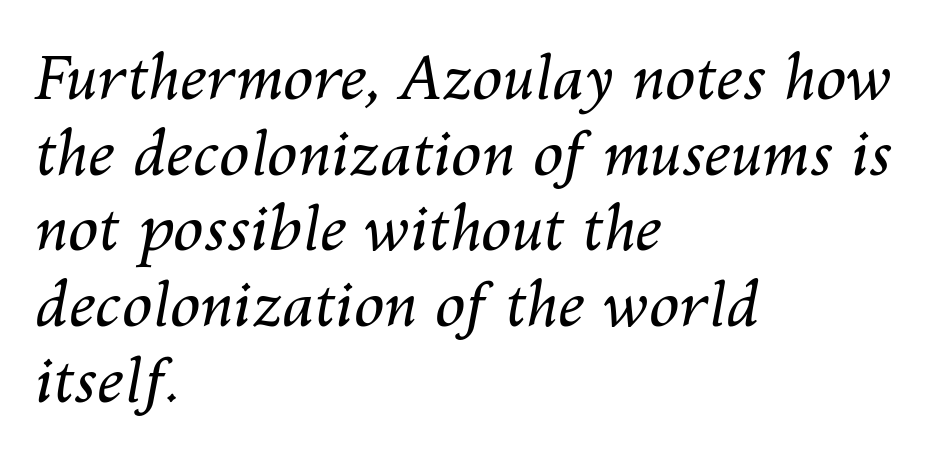
The image shows 61 px regular-weight type, italic (leaning right); set left-aligned, line spacing 1.24x, normal letter spacing, not underlined; medium stroke contrast and a medium x-height.
